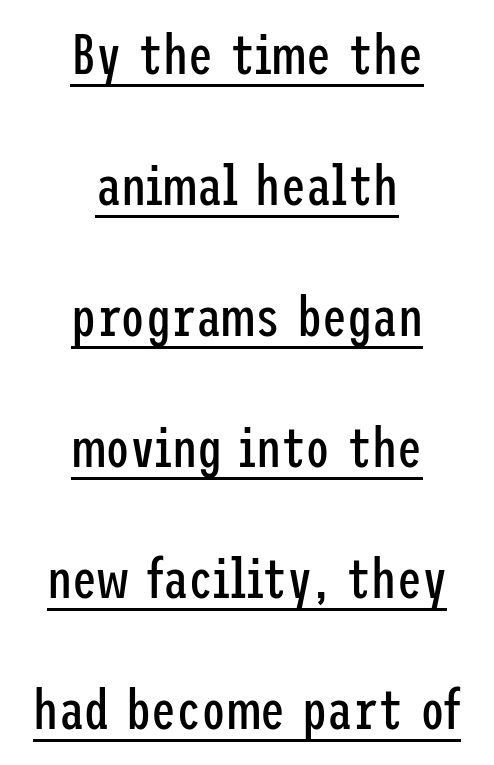
The image shows 56 px regular-weight, condensed sans-serif type, upright; set centered, loose line spacing (2.34x), normal letter spacing, underlined; low stroke contrast and a medium x-height.
